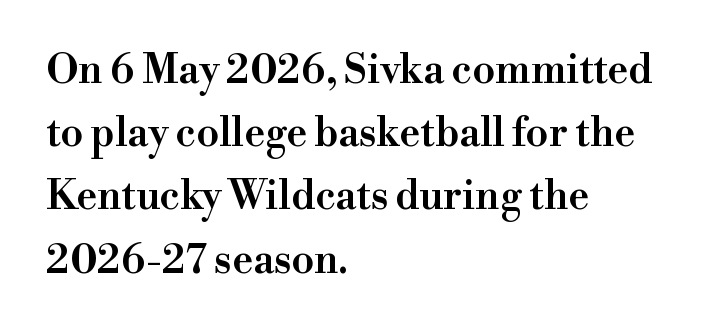
{"serif": "yes", "italic": "no", "bold": "semi", "weight": "semibold", "width": "normal", "stroke_contrast": "high", "x_height": "small", "monospaced": "no", "underline": "no", "align": "left", "line_spacing": "normal", "line_spacing_ratio": 1.58, "letter_spacing": "normal", "letter_spacing_em": 0.0, "glyph_px": 40}
